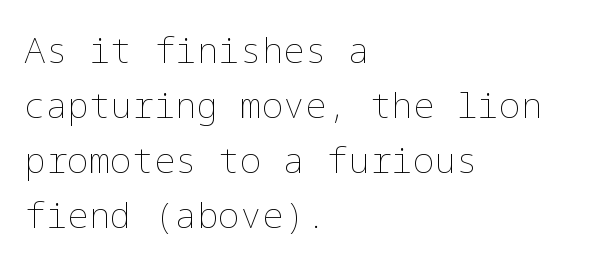
The image shows 36 px thin type, upright; set left-aligned, normal line spacing (1.53x), normal letter spacing, not underlined; low stroke contrast and a medium x-height.
